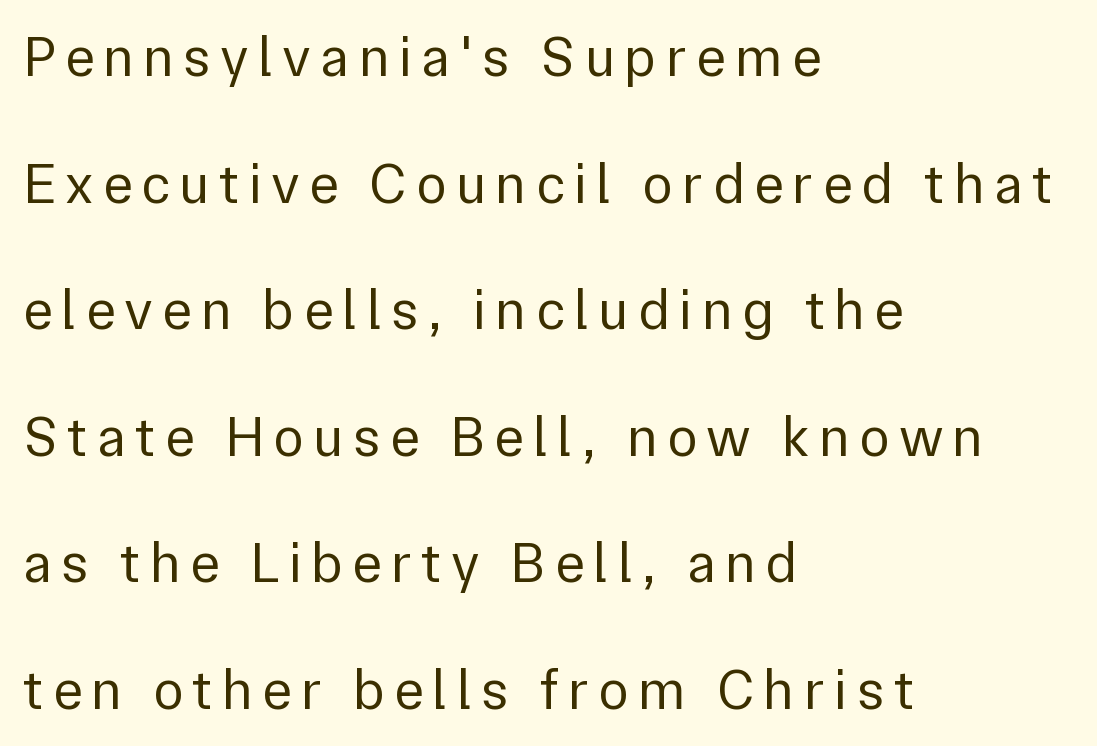
Q: Is the text bold? A: No.
Q: Is the text italic (slanted)? A: No, it is upright.
Q: Is the typeface a serif or a sans-serif typeface? A: Sans-serif.
Q: Is the text underlined? A: No.
Q: How is the paragraph aligned? A: Left-aligned.
Q: Is the spacing between lines tight, normal or loose? A: Loose.
Q: Width (condensed, normal, or wide)? A: Normal.
Q: x-height? A: Medium.
Q: Monospaced? A: No.
